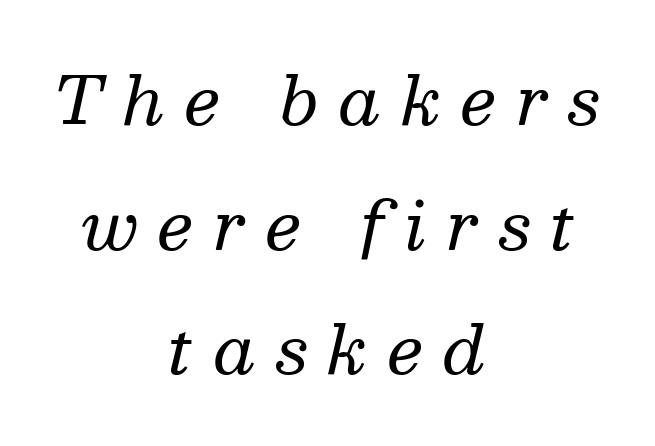
The image shows 66 px regular-weight serif type, italic (leaning right); set centered, line spacing 1.89x, unusually wide letter spacing (+0.31 em), not underlined; medium stroke contrast and a medium x-height.
